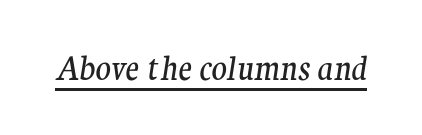
The image shows 32 px regular-weight serif type, italic (leaning right); set normal letter spacing, underlined; medium stroke contrast and a medium x-height.
